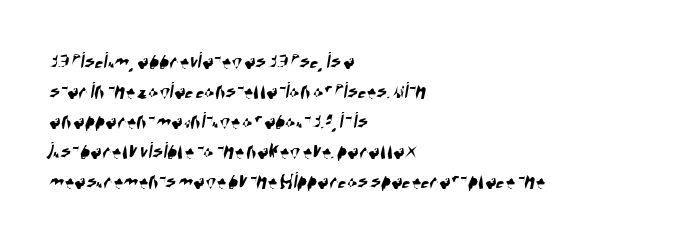
The image shows 24 px text type; set left-aligned, normal line spacing (1.25x), normal letter spacing, not underlined.
